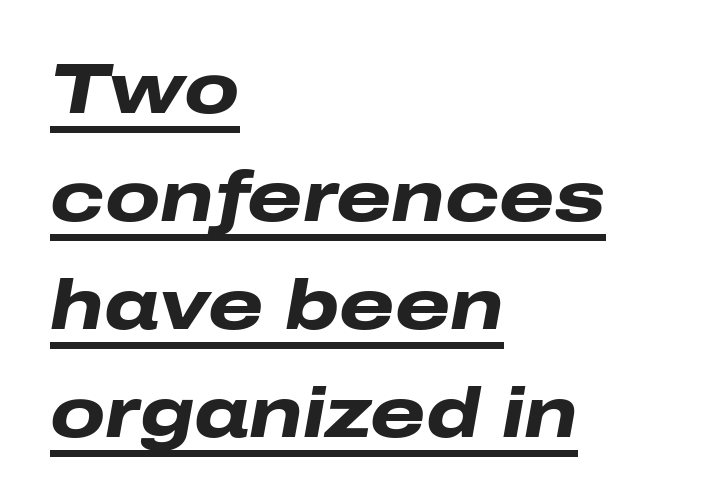
The image shows 71 px heavy, wide type, italic (leaning right); set left-aligned, normal line spacing (1.52x), normal letter spacing, underlined; low stroke contrast and a medium x-height.
